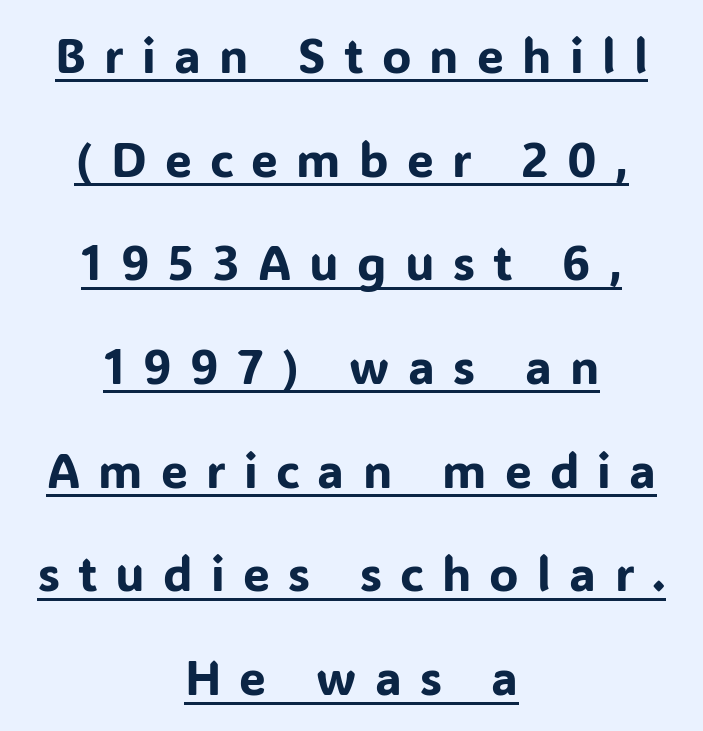
Is this a fixed-width face? No — the glyphs have proportional, varying widths. The type is letterspaced generously, with wide tracking. The glyphs in this specimen are sans serif. Summary of vertical rhythm: relaxed, with wide interline spacing. The lines in this sample share a center point and differ in where they start and stop. The font's upright variant was chosen for this text.
